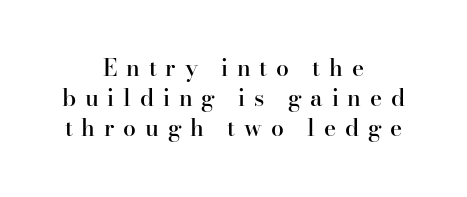
{"italic": "no", "bold": "semi", "underline": "no", "align": "center", "line_spacing": "normal", "line_spacing_ratio": 1.31, "letter_spacing": "wide", "letter_spacing_em": 0.38, "glyph_px": 23}
